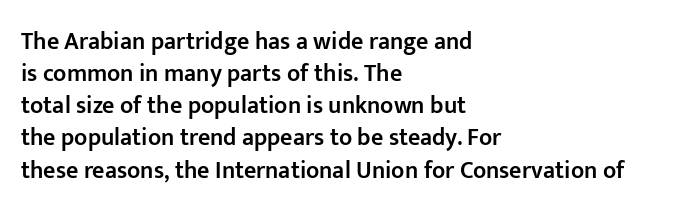
Q: Is the text bold? A: Semi-bold.
Q: Is the text italic (slanted)? A: No, it is upright.
Q: Is the text underlined? A: No.
Q: How is the paragraph aligned? A: Left-aligned.
Q: Is the spacing between letters normal or unusually wide? A: Normal.
Q: Is the spacing between lines tight, normal or loose? A: Normal.
